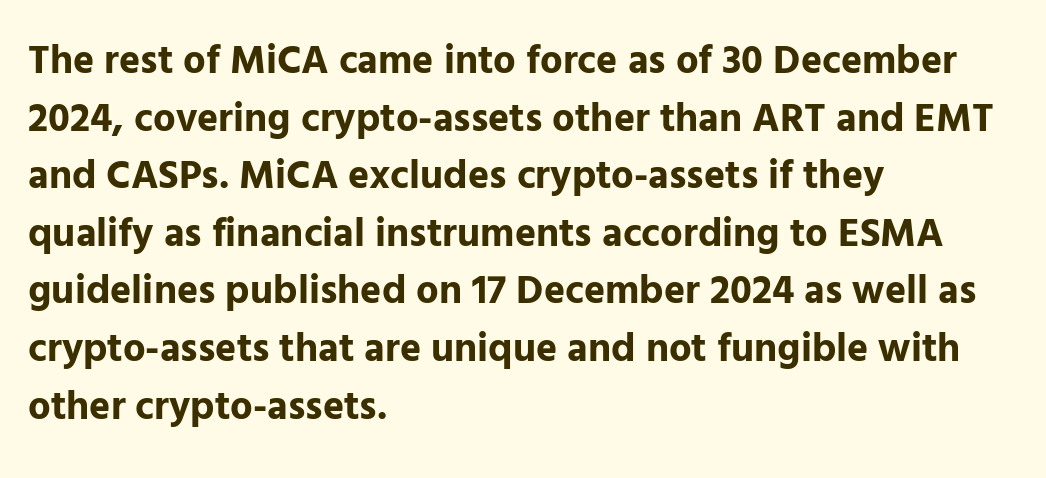
{"serif": "no", "italic": "no", "bold": "yes", "weight": "bold", "width": "normal", "stroke_contrast": "low", "x_height": "medium", "monospaced": "no", "underline": "no", "align": "left", "line_spacing": "normal", "line_spacing_ratio": 1.44, "letter_spacing": "normal", "letter_spacing_em": 0.0, "glyph_px": 40}
